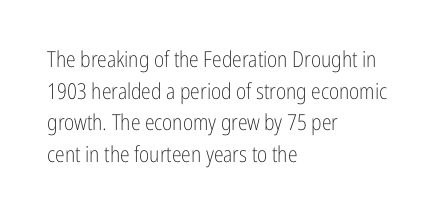
{"italic": "no", "bold": "no", "underline": "no", "align": "left", "line_spacing": "normal", "line_spacing_ratio": 1.44, "letter_spacing": "normal", "letter_spacing_em": 0.0, "glyph_px": 22}
